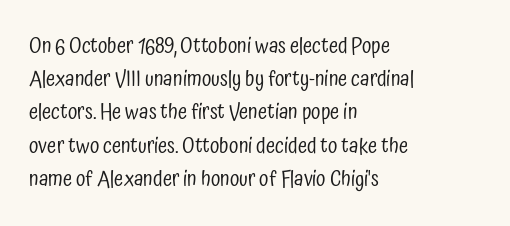
Q: Is the text bold? A: No.
Q: Is the text italic (slanted)? A: No, it is upright.
Q: Is the text underlined? A: No.
Q: How is the paragraph aligned? A: Left-aligned.
Q: Is the spacing between letters normal or unusually wide? A: Normal.
Q: Is the spacing between lines tight, normal or loose? A: Normal.
